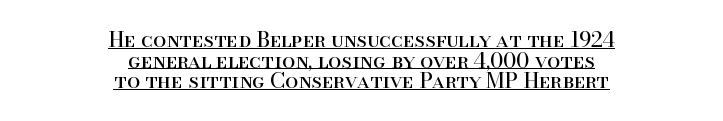
In designer terms, the underline attribute is active on this setting. Think standard paragraph weight, or any step lighter than that. No extra tracking has been applied to these lines. Italic: no, the glyphs are upright roman. Cramped leading. Teacher's note: observe the equal gaps on both sides — that is centered alignment.
